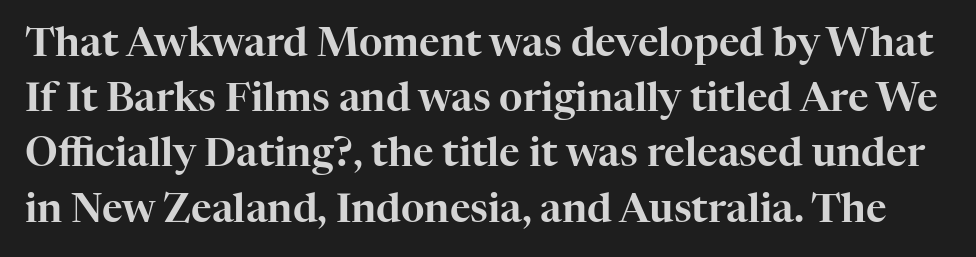
Do the characters align in a grid? No, the font is proportional. Ascenders rise straight up at ninety degrees. Regarding leading, the lines here are spaced in the standard way. The area under the type is left untouched. Yep, those are serifs on the letters.
